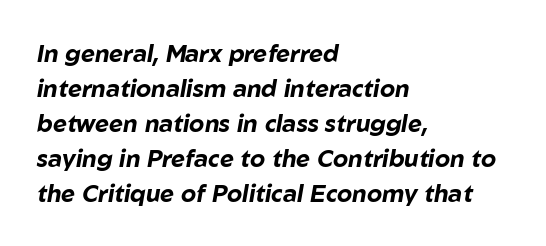
The letters are bold, with thick, heavy strokes. The rendering keeps characters at their native spacing. Leading: standard. The text block is weighted toward the left margin, trailing off unevenly rightward. The passage shown leans; its letterforms are oblique. The baseline area is clear.
